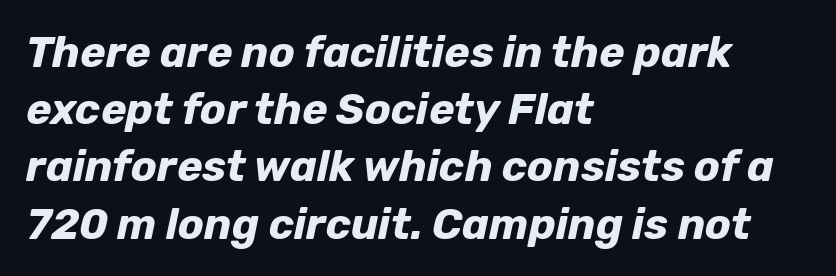
{"italic": "yes", "lean": "right", "slant_degrees": 12, "bold": "yes", "weight": "bold", "width": "normal", "stroke_contrast": "low", "x_height": "medium", "monospaced": "no", "underline": "no", "align": "left", "line_spacing": "normal", "line_spacing_ratio": 1.33, "letter_spacing": "normal", "letter_spacing_em": 0.0, "glyph_px": 43}
